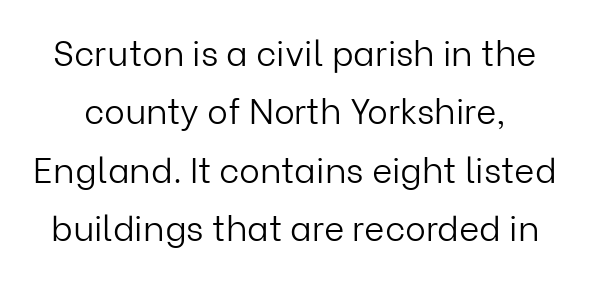
The image shows 35 px light sans-serif type, upright; set normal line spacing (1.67x), normal letter spacing, not underlined; low stroke contrast and a medium x-height.
